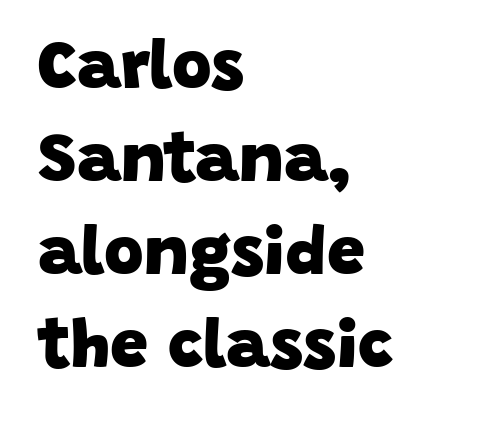
{"serif": "no", "bold": "yes", "weight": "heavy", "width": "normal", "stroke_contrast": "low", "x_height": "large", "monospaced": "no", "underline": "no", "align": "left", "line_spacing": "normal", "line_spacing_ratio": 1.37, "letter_spacing": "normal", "letter_spacing_em": 0.0, "glyph_px": 68}
